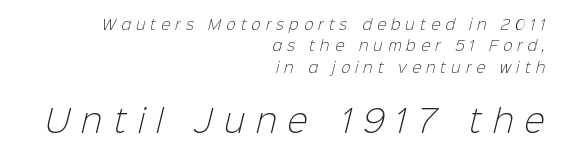
The lower block of text is set noticeably larger than the block above it. Check under the words: just untouched page. The passage shown stacks its lines at a standard gap. Proportional: the letters do not fall into vertical columns.
